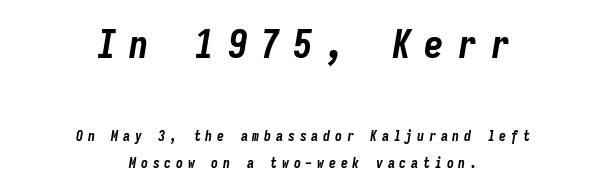
{"italic": "yes", "lean": "right", "slant_degrees": 9, "bold": "yes", "weight": "bold", "width": "condensed", "stroke_contrast": "low", "x_height": "medium", "monospaced": "yes", "underline": "no", "align": "center", "line_spacing": "loose", "line_spacing_ratio": 1.94, "letter_spacing": "wide", "letter_spacing_em": 0.34, "larger_block": "first", "size_ratio": 2.79, "glyph_px": 39}
